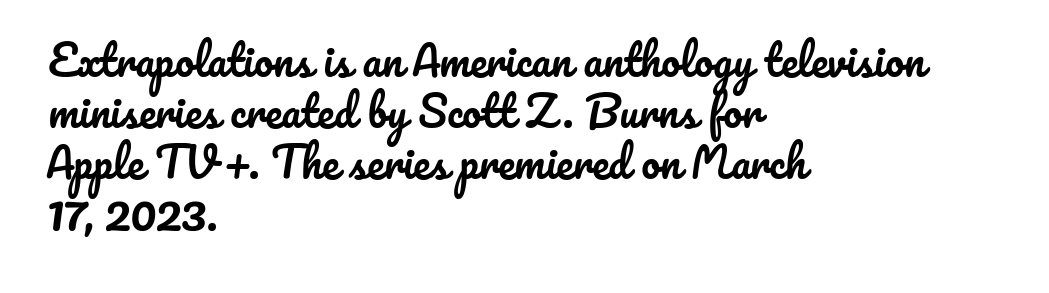
{"width": "normal", "stroke_contrast": "low", "x_height": "small", "monospaced": "no", "underline": "no", "align": "left", "line_spacing_ratio": 1.22, "letter_spacing": "normal", "letter_spacing_em": 0.0, "glyph_px": 42}
